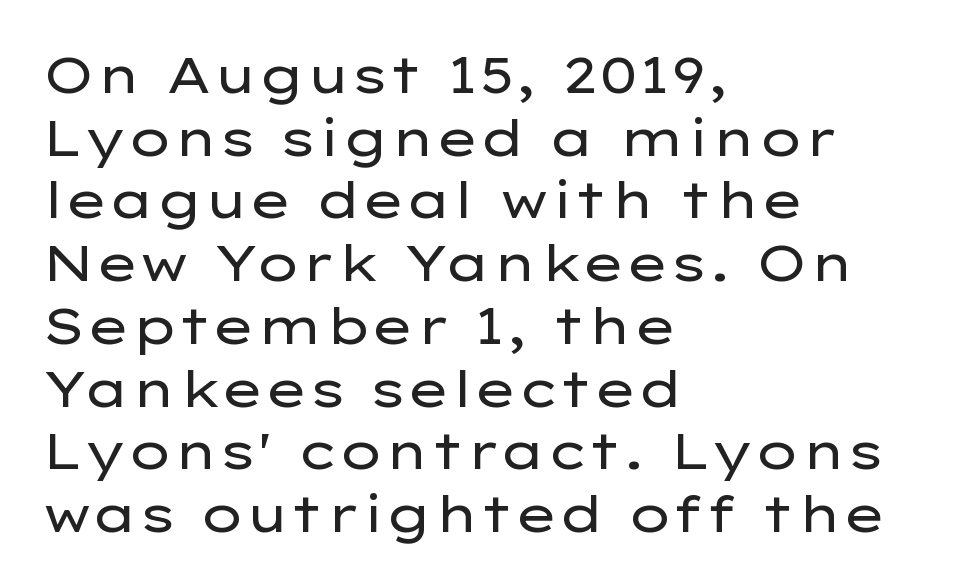
{"serif": "no", "italic": "no", "bold": "no", "weight": "regular", "width": "wide", "stroke_contrast": "low", "x_height": "medium", "monospaced": "no", "underline": "no", "align": "left", "line_spacing_ratio": 1.23, "letter_spacing": "normal", "letter_spacing_em": 0.0, "glyph_px": 51}
